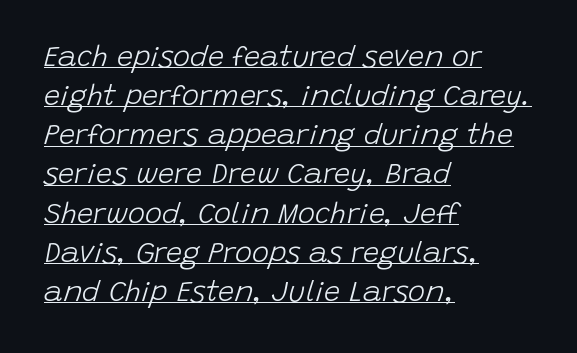
The image shows 29 px light type, italic (leaning right); set left-aligned, normal line spacing (1.35x), normal letter spacing, underlined; low stroke contrast and a large x-height.
